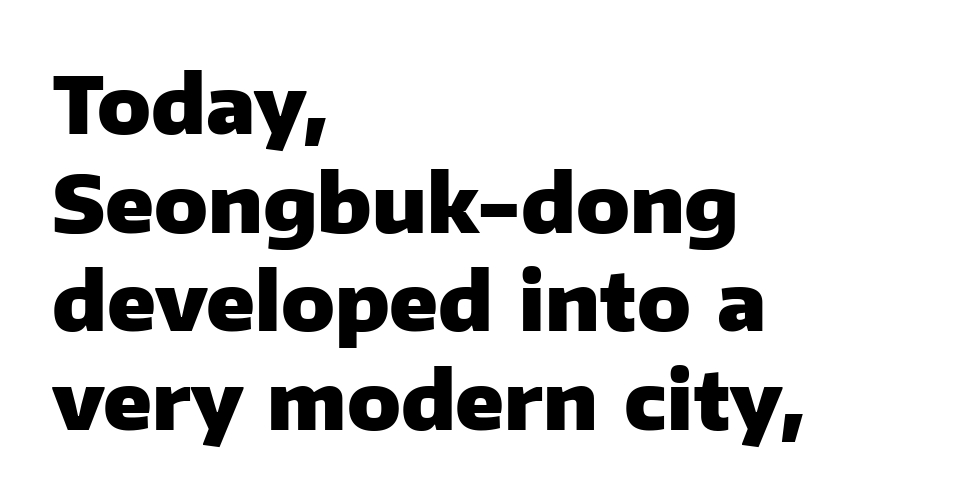
Q: Is the text bold? A: Yes.
Q: Is the text italic (slanted)? A: No, it is upright.
Q: Is the typeface a serif or a sans-serif typeface? A: Sans-serif.
Q: Is the text underlined? A: No.
Q: How is the paragraph aligned? A: Left-aligned.
Q: Is the spacing between letters normal or unusually wide? A: Normal.
Q: Is the spacing between lines tight, normal or loose? A: Normal.
Q: Width (condensed, normal, or wide)? A: Normal.
Q: Stroke contrast? A: Low.
Q: x-height? A: Medium.
Q: Monospaced? A: No.
